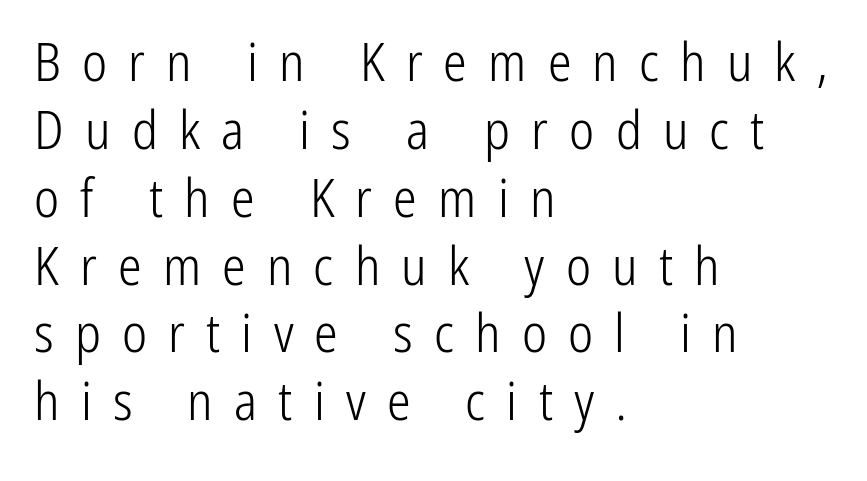
{"serif": "no", "italic": "no", "bold": "no", "weight": "light", "width": "condensed", "stroke_contrast": "low", "x_height": "medium", "monospaced": "no", "underline": "no", "align": "left", "line_spacing": "normal", "line_spacing_ratio": 1.28, "letter_spacing": "wide", "letter_spacing_em": 0.4, "glyph_px": 53}
